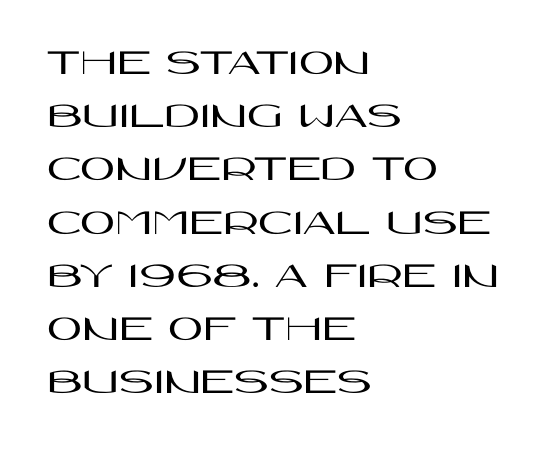
{"serif": "no", "italic": "no", "width": "wide", "stroke_contrast": "high", "x_height": "large", "monospaced": "no", "underline": "no", "align": "left", "line_spacing": "normal", "line_spacing_ratio": 1.4, "letter_spacing": "normal", "letter_spacing_em": 0.0, "glyph_px": 38}
